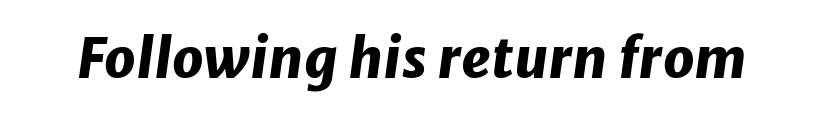
{"italic": "yes", "lean": "right", "slant_degrees": 8, "bold": "yes", "weight": "heavy", "width": "normal", "stroke_contrast": "low", "x_height": "medium", "monospaced": "no", "underline": "no", "letter_spacing": "normal", "letter_spacing_em": 0.0, "glyph_px": 55}
